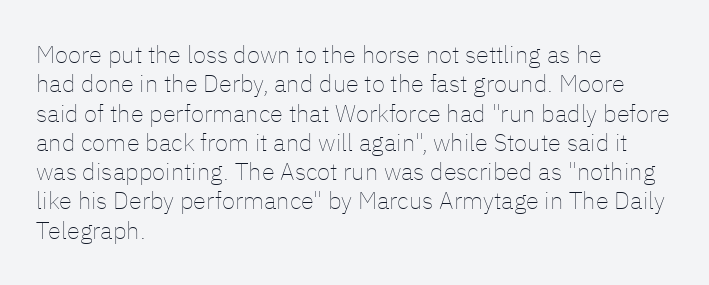
The image shows 24 px text type, upright; set left-aligned, line spacing 1.22x, normal letter spacing, not underlined.
